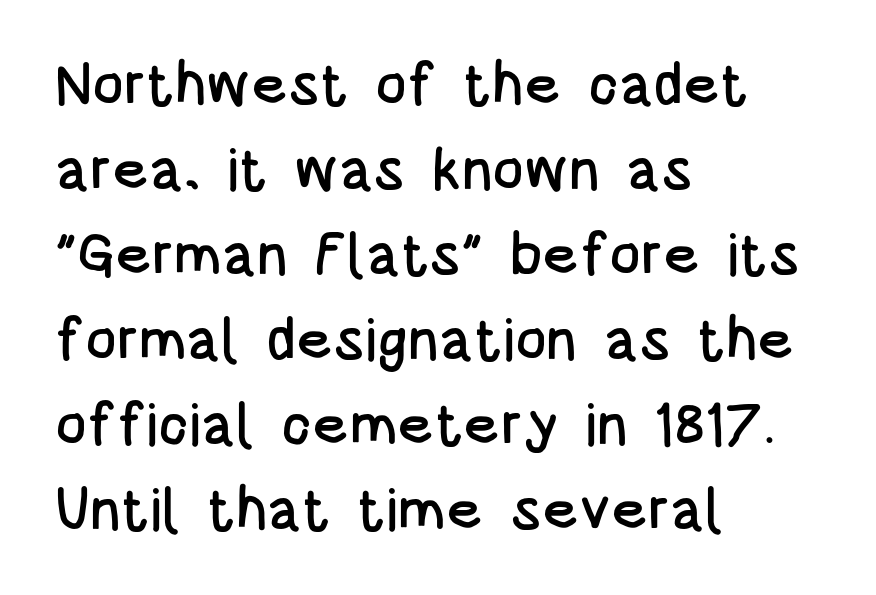
The image shows 59 px condensed sans-serif type, upright; set left-aligned, normal line spacing (1.44x), normal letter spacing, not underlined; low stroke contrast and a large x-height.
